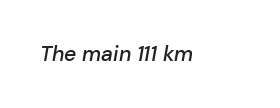
The image shows 21 px text type, italic (leaning right); set normal letter spacing, not underlined.
